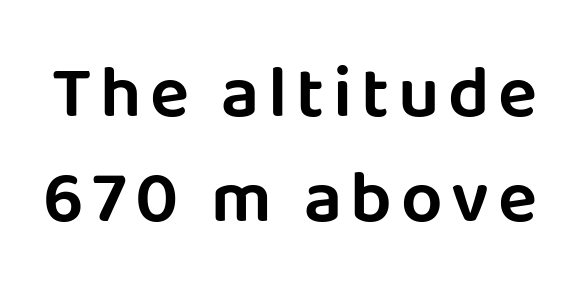
{"serif": "no", "italic": "no", "width": "normal", "stroke_contrast": "low", "x_height": "large", "monospaced": "no", "underline": "no", "line_spacing": "normal", "line_spacing_ratio": 1.44, "glyph_px": 73}
